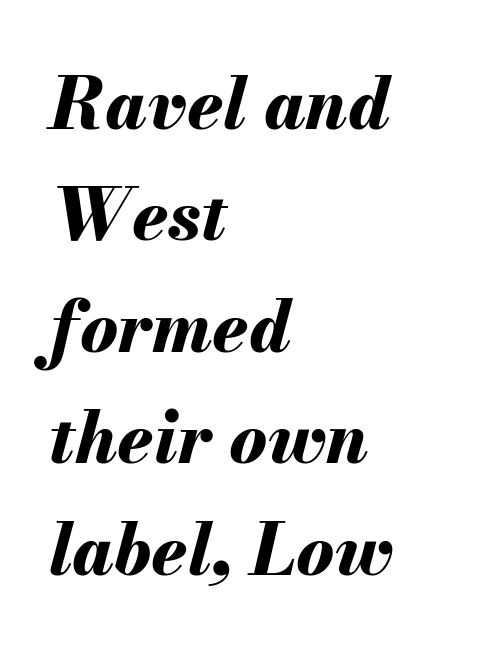
{"italic": "yes", "lean": "right", "slant_degrees": 13, "bold": "yes", "weight": "bold", "width": "normal", "stroke_contrast": "medium", "x_height": "small", "monospaced": "no", "underline": "no", "align": "left", "line_spacing": "normal", "line_spacing_ratio": 1.57, "letter_spacing": "normal", "letter_spacing_em": 0.0, "glyph_px": 71}
